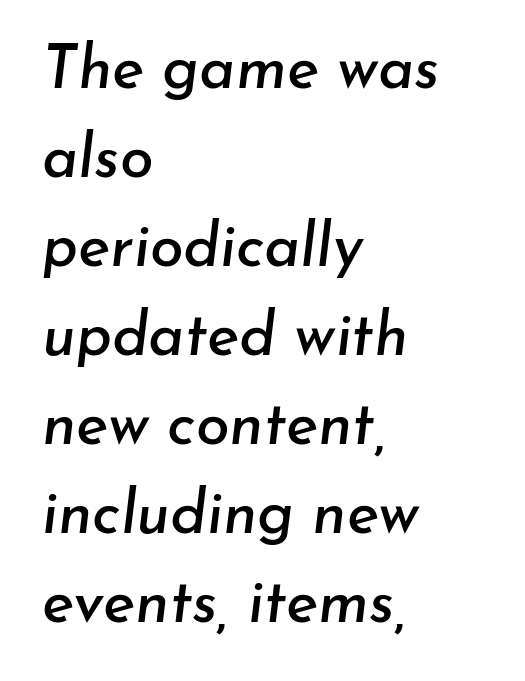
{"italic": "yes", "lean": "right", "slant_degrees": 7, "width": "normal", "stroke_contrast": "low", "x_height": "small", "monospaced": "no", "underline": "no", "align": "left", "line_spacing": "normal", "line_spacing_ratio": 1.46, "letter_spacing": "normal", "letter_spacing_em": 0.0, "glyph_px": 61}
